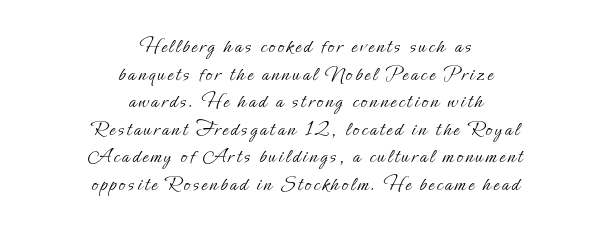
{"bold": "no", "underline": "no", "align": "center", "line_spacing": "normal", "line_spacing_ratio": 1.31, "glyph_px": 21}
